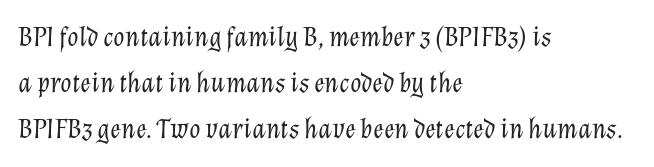
{"italic": "yes", "lean": "right", "slant_degrees": 12, "bold": "no", "weight": "light", "width": "normal", "stroke_contrast": "low", "x_height": "medium", "monospaced": "no", "underline": "no", "align": "left", "line_spacing": "normal", "line_spacing_ratio": 1.59, "letter_spacing": "normal", "letter_spacing_em": 0.0, "glyph_px": 29}
